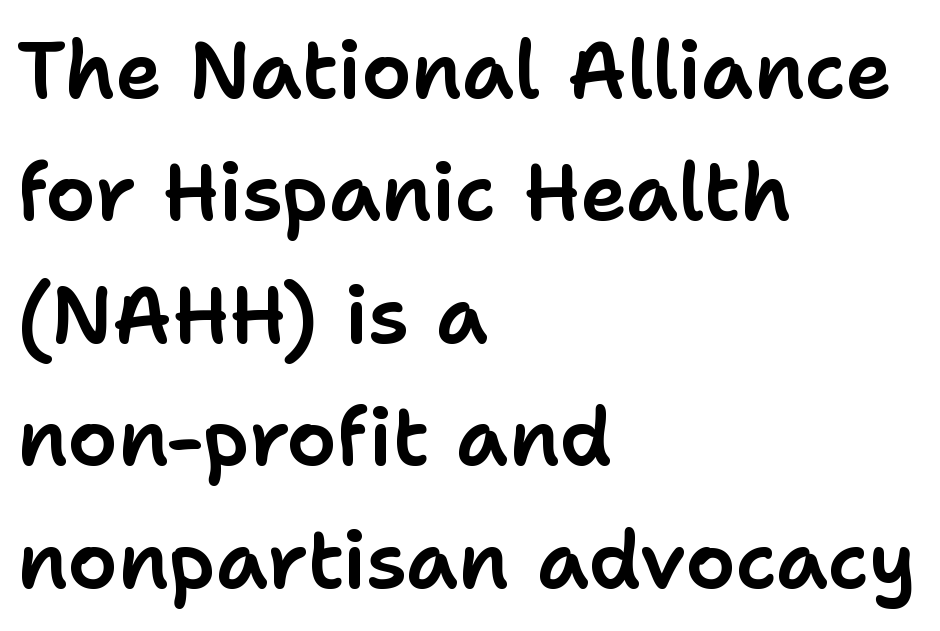
{"serif": "no", "italic": "no", "width": "normal", "stroke_contrast": "low", "x_height": "medium", "monospaced": "no", "underline": "no", "align": "left", "line_spacing": "normal", "line_spacing_ratio": 1.55, "letter_spacing": "normal", "letter_spacing_em": 0.0, "glyph_px": 79}
